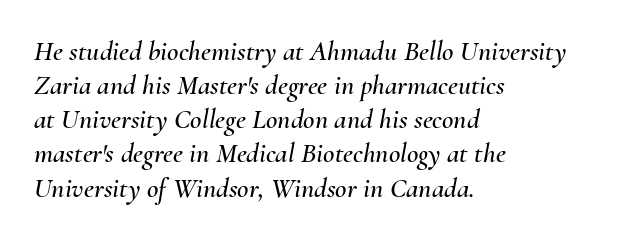
{"italic": "yes", "lean": "right", "slant_degrees": 10, "width": "normal", "stroke_contrast": "medium", "x_height": "small", "monospaced": "no", "underline": "no", "align": "left", "line_spacing_ratio": 1.22, "letter_spacing": "normal", "letter_spacing_em": 0.0, "glyph_px": 28}
